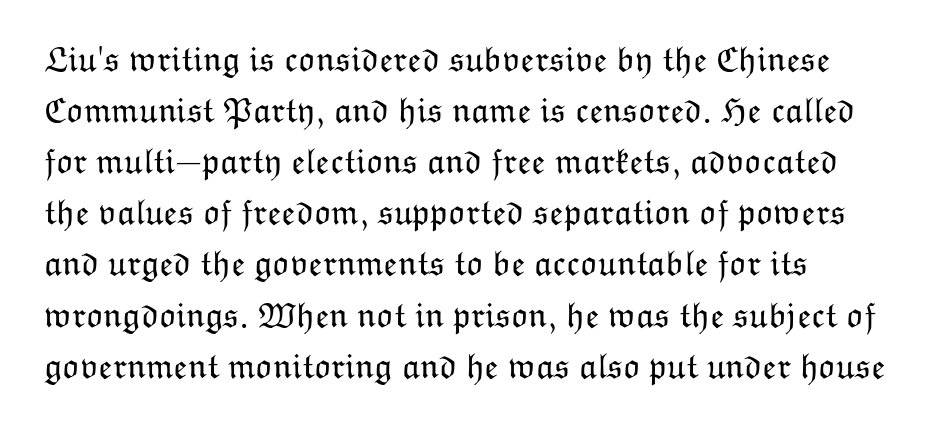
{"italic": "no", "bold": "no", "weight": "light", "width": "normal", "stroke_contrast": "low", "x_height": "medium", "monospaced": "no", "underline": "no", "line_spacing": "normal", "line_spacing_ratio": 1.42, "letter_spacing": "normal", "letter_spacing_em": 0.0, "glyph_px": 36}
